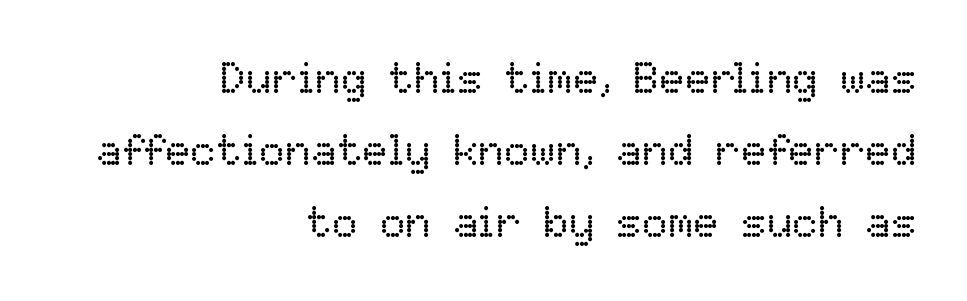
Vertical spacing — default. Glance below the letters and you will spot only blank space. Spacing between characters is what you'd get straight out of the box. Each letter keeps its own natural width here, so spacing adapts to shape. Weight: in the light-to-regular range. Characters remain perfectly vertical along every line.
